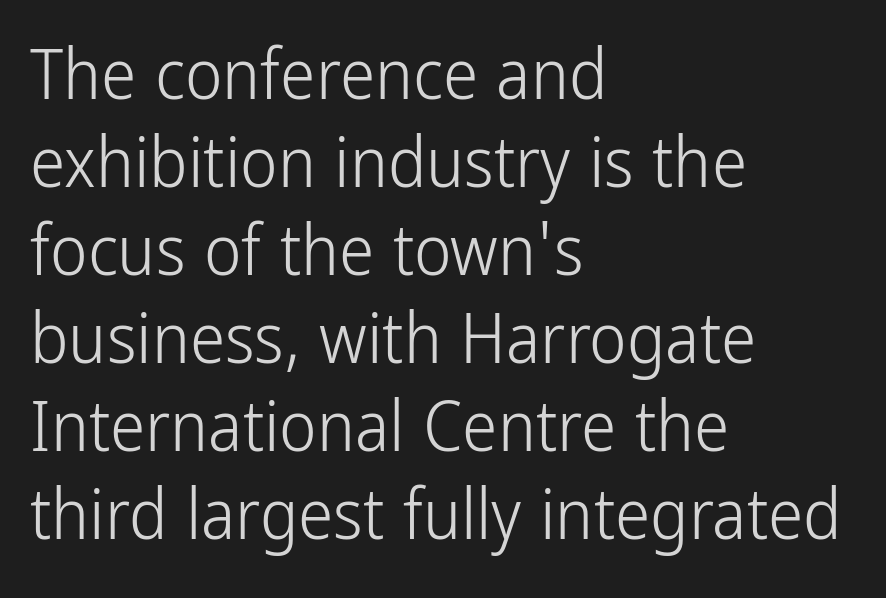
{"serif": "no", "italic": "no", "bold": "no", "weight": "light", "width": "condensed", "stroke_contrast": "low", "x_height": "medium", "monospaced": "no", "underline": "no", "align": "left", "line_spacing_ratio": 1.24, "letter_spacing": "normal", "letter_spacing_em": 0.0, "glyph_px": 71}
